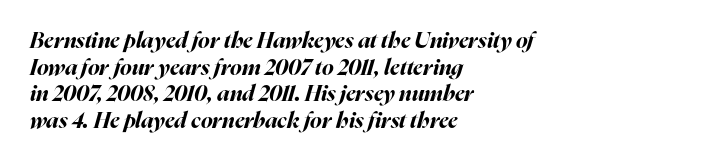
The image shows 22 px bold type, italic (leaning right); set left-aligned, line spacing 1.21x, normal letter spacing, not underlined.
